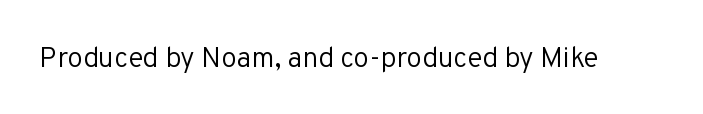
{"serif": "no", "italic": "no", "bold": "no", "weight": "regular", "width": "normal", "stroke_contrast": "low", "x_height": "medium", "monospaced": "no", "underline": "no", "letter_spacing": "normal", "letter_spacing_em": 0.0, "glyph_px": 28}
